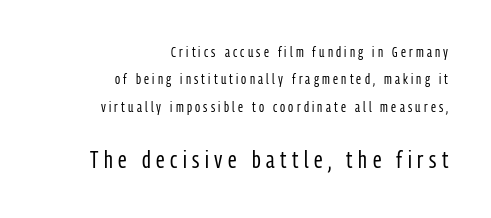
{"italic": "no", "bold": "no", "underline": "no", "align": "right", "line_spacing": "loose", "line_spacing_ratio": 1.95, "letter_spacing": "wide", "letter_spacing_em": 0.23, "larger_block": "second", "size_ratio": 1.71, "glyph_px": 24}
